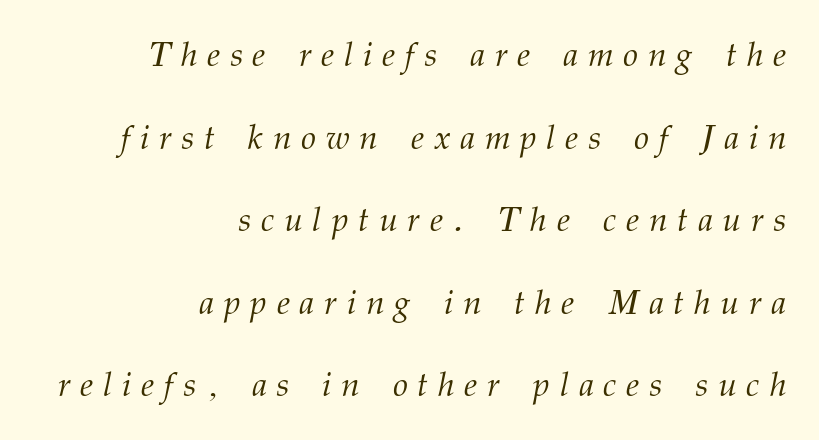
{"serif": "yes", "italic": "yes", "lean": "right", "slant_degrees": 12, "bold": "no", "weight": "light", "width": "normal", "stroke_contrast": "medium", "x_height": "medium", "monospaced": "no", "underline": "no", "align": "right", "line_spacing": "loose", "line_spacing_ratio": 2.43, "letter_spacing": "wide", "letter_spacing_em": 0.29, "glyph_px": 34}
